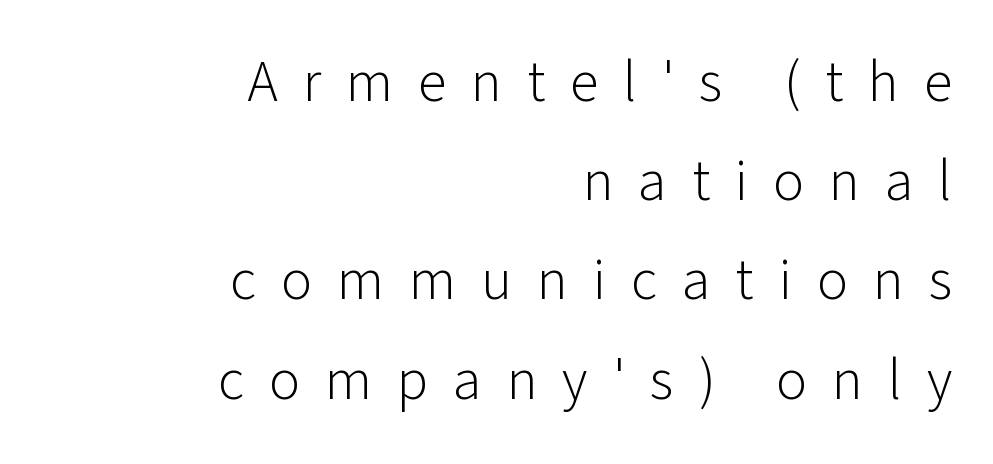
The typeface has the unassuming heft of standard copy or less. The line texture is sparse and dotted thanks to wide tracking. No word sits above an underline. Stroke terminals: plain, sans-serif.
